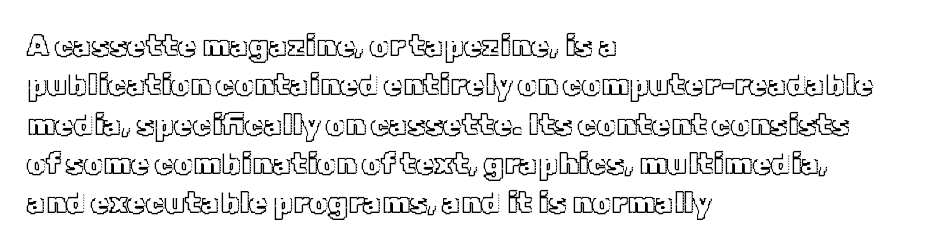
A typesetter would call this proportional, since set widths differ per character. Honestly, there is no underline to notice here at all. Characters remain perfectly vertical along every line. Regular leading. Observe the ordinary spacing: letters are neighbours, not strangers.
